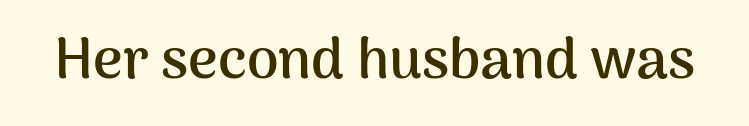
{"serif": "no", "italic": "no", "bold": "yes", "weight": "semibold", "width": "normal", "stroke_contrast": "medium", "x_height": "medium", "monospaced": "no", "underline": "no", "letter_spacing": "normal", "letter_spacing_em": 0.0, "glyph_px": 57}
